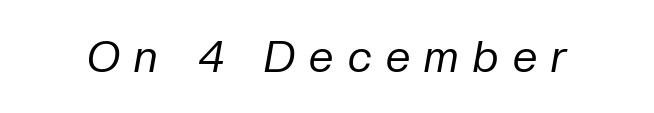
This reads as an unemphasized weight, regular at the heaviest. Proportional: the letters do not fall into vertical columns. The letters are spread apart with noticeably loose tracking. Every character sits at an angle, as italics do.
